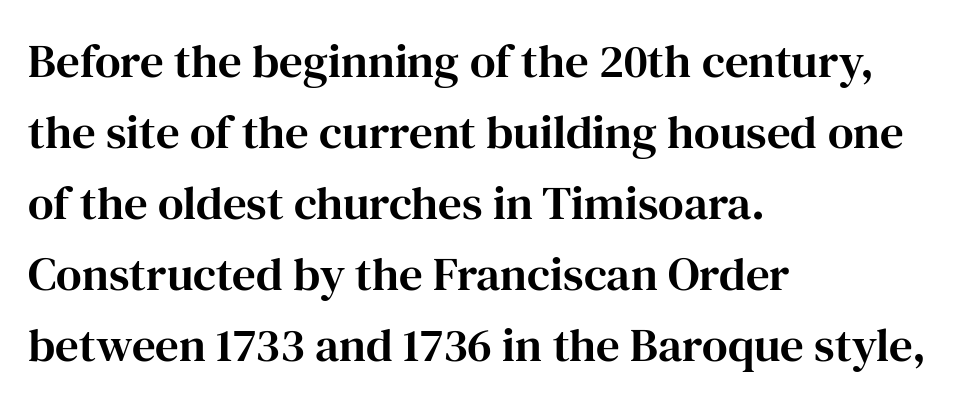
{"serif": "yes", "italic": "no", "width": "normal", "stroke_contrast": "high", "x_height": "medium", "monospaced": "no", "underline": "no", "align": "left", "line_spacing": "normal", "line_spacing_ratio": 1.51, "letter_spacing": "normal", "letter_spacing_em": 0.0, "glyph_px": 47}
